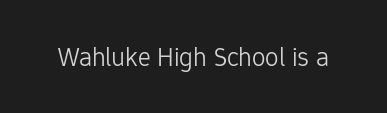
Has an underline been added? It has not. The type is set solid horizontally, with unmodified tracking. The characters are drawn with everyday or finer stroke widths. Every character sits straight up, as roman type does.
